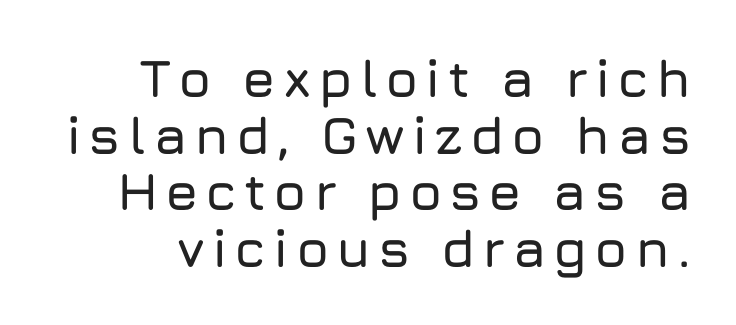
{"serif": "no", "italic": "no", "width": "normal", "stroke_contrast": "low", "x_height": "medium", "monospaced": "no", "underline": "no", "line_spacing": "tight", "line_spacing_ratio": 1.07, "glyph_px": 53}
